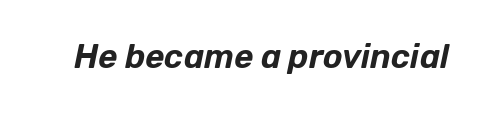
{"italic": "yes", "lean": "right", "slant_degrees": 12, "width": "normal", "stroke_contrast": "low", "x_height": "medium", "monospaced": "no", "underline": "no", "letter_spacing": "normal", "letter_spacing_em": 0.0, "glyph_px": 33}
